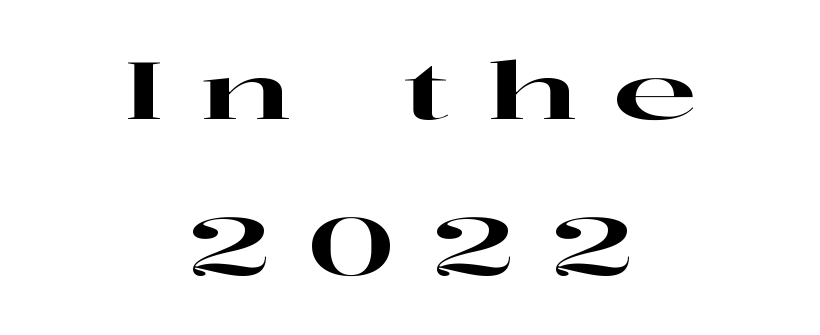
Q: Is the text italic (slanted)? A: No, it is upright.
Q: Is the typeface a serif or a sans-serif typeface? A: Serif.
Q: Is the text underlined? A: No.
Q: How is the paragraph aligned? A: Centered.
Q: Is the spacing between letters normal or unusually wide? A: Unusually wide.
Q: Is the spacing between lines tight, normal or loose? A: Loose.
Q: Width (condensed, normal, or wide)? A: Wide.
Q: Stroke contrast? A: High.
Q: x-height? A: Medium.
Q: Monospaced? A: No.
